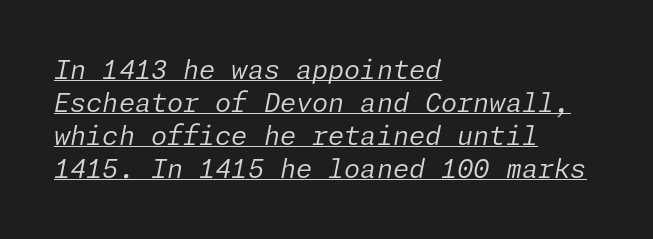
Q: Is the text bold? A: No.
Q: Is the text italic (slanted)? A: Yes, it leans right by about 11 degrees.
Q: Is the text underlined? A: Yes.
Q: How is the paragraph aligned? A: Left-aligned.
Q: Is the spacing between letters normal or unusually wide? A: Normal.
Q: Is the spacing between lines tight, normal or loose? A: Normal.
